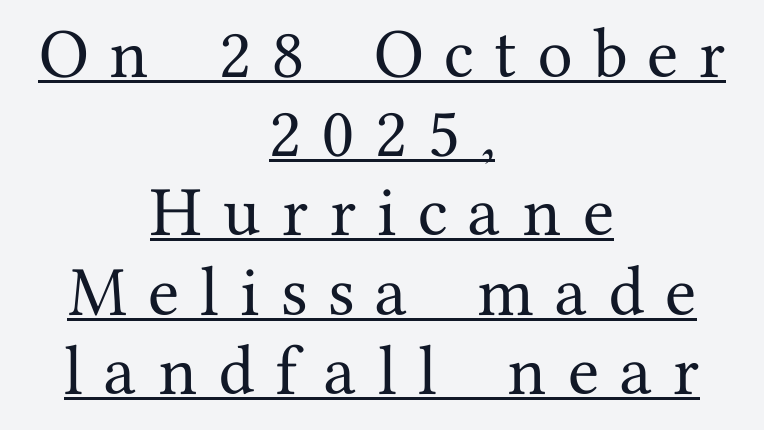
Type style note: has serifs. Compared with a flush-left layout, this one balances lines on the center instead. Varying glyph widths throughout — classic text-font behaviour. Each line of the rendering has a horizontal stroke beneath the glyphs. The tracking reads as deliberately expanded to a designer's eye.
